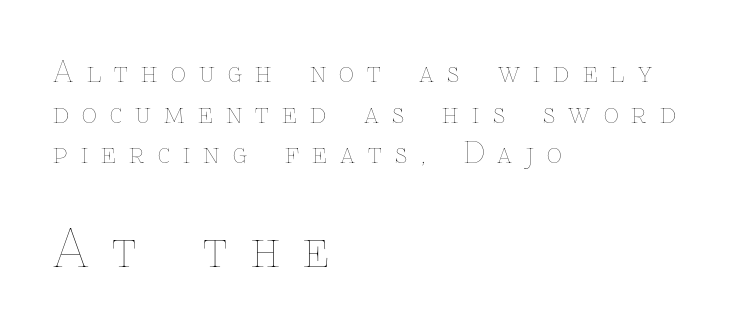
The image shows 51 px thin type, upright; set left-aligned, normal line spacing (1.4x), unusually wide letter spacing (+0.46 em), not underlined; the second (bottom) block is 1.76x larger; low stroke contrast and a medium x-height.
